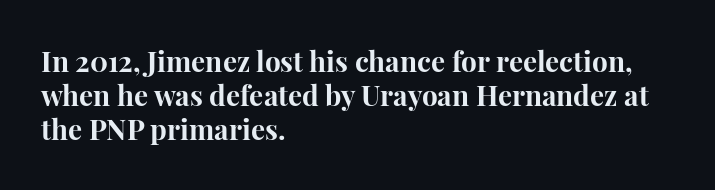
Q: Is the text bold? A: Yes.
Q: Is the text italic (slanted)? A: No, it is upright.
Q: Is the typeface a serif or a sans-serif typeface? A: Serif.
Q: Is the text underlined? A: No.
Q: How is the paragraph aligned? A: Left-aligned.
Q: Is the spacing between letters normal or unusually wide? A: Normal.
Q: Width (condensed, normal, or wide)? A: Normal.
Q: Stroke contrast? A: High.
Q: x-height? A: Medium.
Q: Monospaced? A: No.
